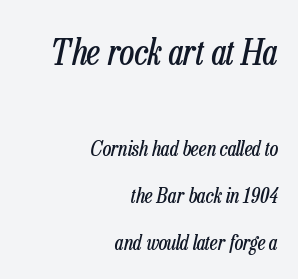
Q: Is the text bold? A: No.
Q: Is the text italic (slanted)? A: Yes, it leans right by about 13 degrees.
Q: Is the text underlined? A: No.
Q: How is the paragraph aligned? A: Right-aligned.
Q: Is the spacing between letters normal or unusually wide? A: Normal.
Q: Is the spacing between lines tight, normal or loose? A: Loose.
Q: Which block of text is set in a larger size, the first (top) or the second (bottom)? A: The first (top) one.
Q: Width (condensed, normal, or wide)? A: Condensed.
Q: Stroke contrast? A: Low.
Q: x-height? A: Medium.
Q: Monospaced? A: No.
